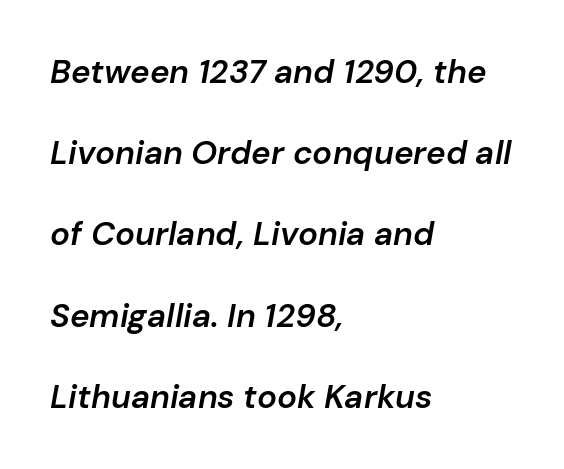
There is no visible air inserted between adjacent glyphs. This rendering uses left alignment, leaving the right contour irregular. The space between consecutive lines is lavish. This sample has the flowing, uneven cadence of proportional lettering.
